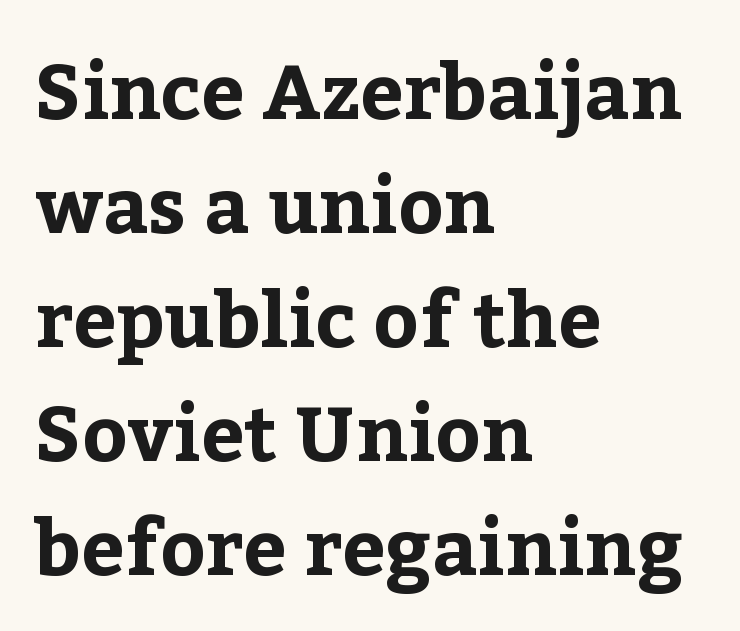
The image shows 77 px bold serif type, upright; set left-aligned, normal line spacing (1.48x), normal letter spacing, not underlined; low stroke contrast and a medium x-height.
